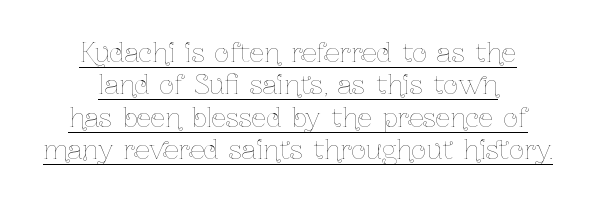
{"italic": "no", "bold": "no", "underline": "yes", "align": "center", "line_spacing": "normal", "line_spacing_ratio": 1.25, "letter_spacing": "normal", "letter_spacing_em": 0.0, "glyph_px": 26}
